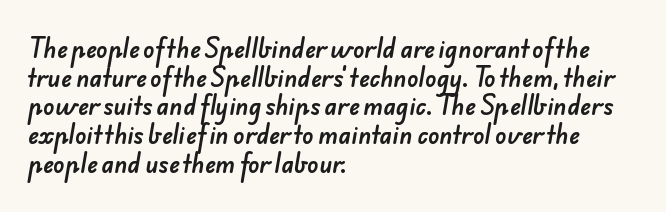
Teacher's note: observe the even left margin — that is flush-left alignment. Students, observe: this is what conventionally led text looks like. A clean baseline with only descenders dipping below it. Each word holds together tightly as a unit, with standard inter-letter gaps.
